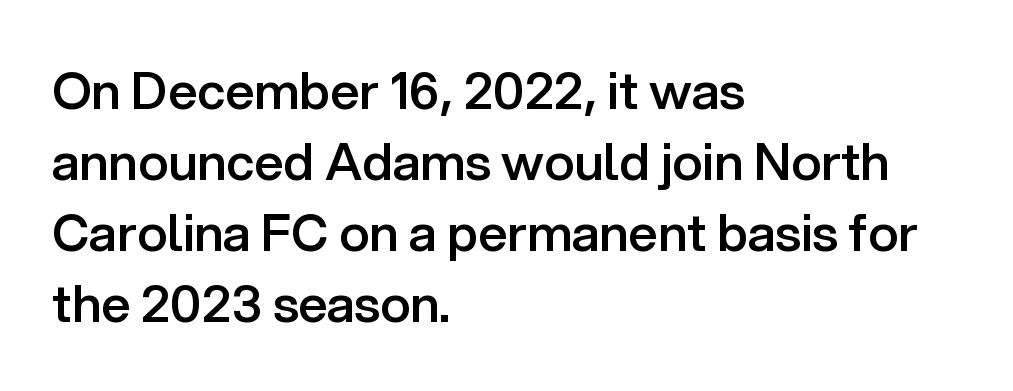
{"serif": "no", "italic": "no", "bold": "semi", "weight": "semibold", "width": "normal", "stroke_contrast": "low", "x_height": "medium", "monospaced": "no", "underline": "no", "align": "left", "line_spacing": "normal", "line_spacing_ratio": 1.39, "letter_spacing": "normal", "letter_spacing_em": 0.0, "glyph_px": 51}
